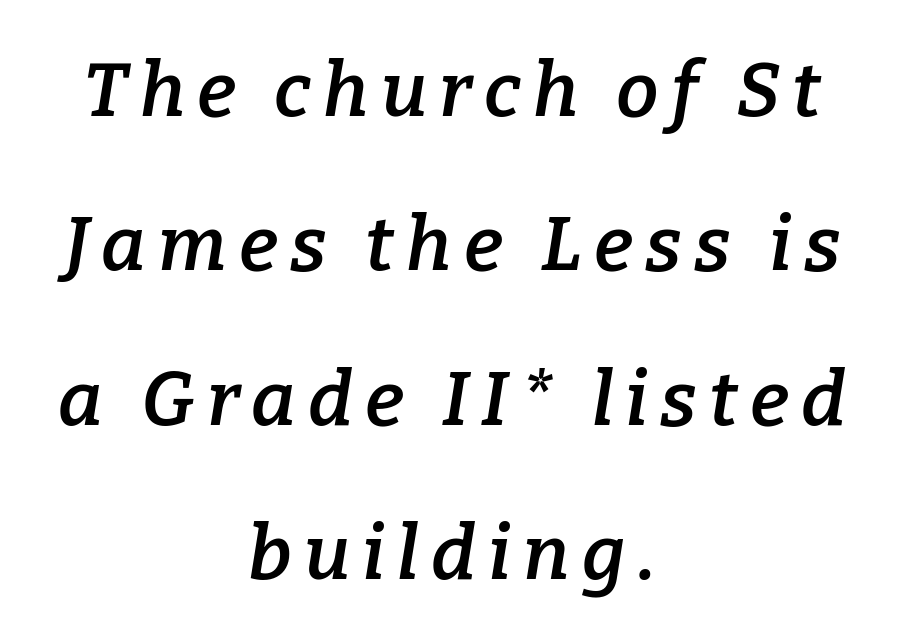
Q: Is the text bold? A: Semi-bold.
Q: Is the text italic (slanted)? A: Yes, it leans right by about 9 degrees.
Q: Is the typeface a serif or a sans-serif typeface? A: Serif.
Q: Is the text underlined? A: No.
Q: How is the paragraph aligned? A: Centered.
Q: Is the spacing between lines tight, normal or loose? A: Loose.
Q: Width (condensed, normal, or wide)? A: Normal.
Q: Stroke contrast? A: Low.
Q: x-height? A: Medium.
Q: Monospaced? A: No.
